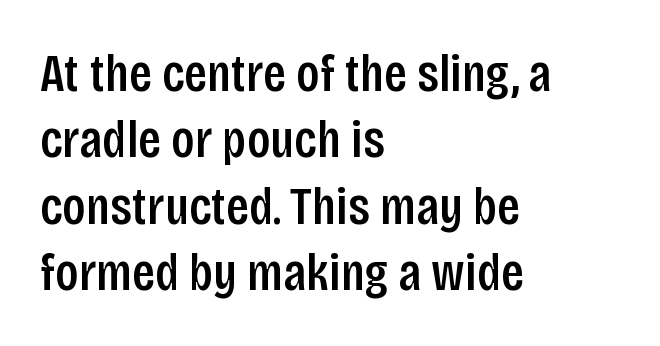
Q: Is the text bold? A: Semi-bold.
Q: Is the text italic (slanted)? A: No, it is upright.
Q: Is the typeface a serif or a sans-serif typeface? A: Sans-serif.
Q: Is the text underlined? A: No.
Q: How is the paragraph aligned? A: Left-aligned.
Q: Is the spacing between letters normal or unusually wide? A: Normal.
Q: Width (condensed, normal, or wide)? A: Condensed.
Q: Stroke contrast? A: Low.
Q: x-height? A: Large.
Q: Monospaced? A: No.
